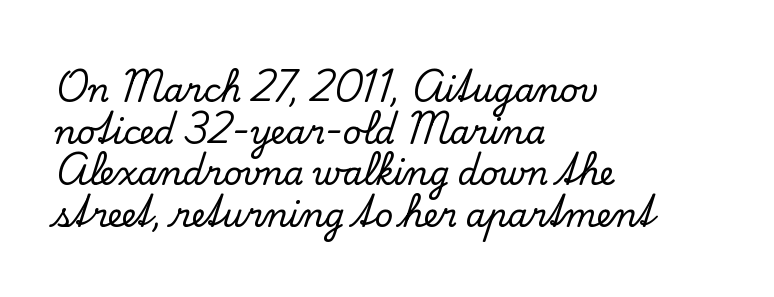
Q: Is the text italic (slanted)? A: Yes.
Q: Is the typeface a serif or a sans-serif typeface? A: Serif.
Q: Is the text underlined? A: No.
Q: How is the paragraph aligned? A: Left-aligned.
Q: Is the spacing between letters normal or unusually wide? A: Normal.
Q: Is the spacing between lines tight, normal or loose? A: Normal.
Q: Width (condensed, normal, or wide)? A: Normal.
Q: Stroke contrast? A: Low.
Q: x-height? A: Small.
Q: Monospaced? A: No.
